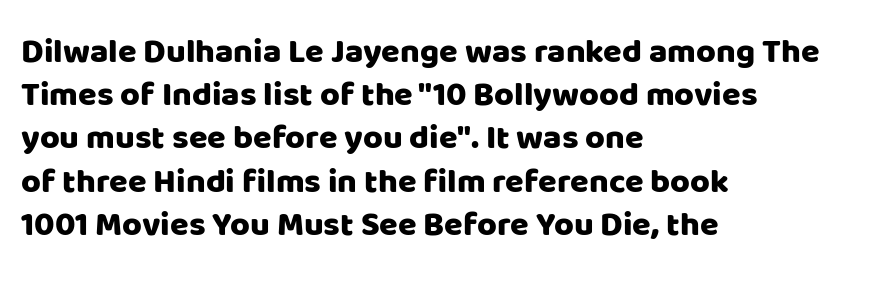
The image shows 34 px sans-serif type, upright; set left-aligned, normal line spacing (1.27x), normal letter spacing, not underlined; low stroke contrast and a large x-height.
